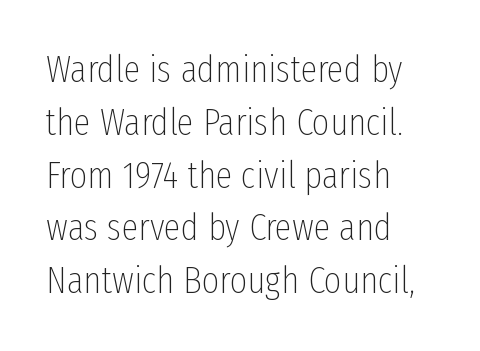
Q: Is the text bold? A: No.
Q: Is the text italic (slanted)? A: No, it is upright.
Q: Is the typeface a serif or a sans-serif typeface? A: Sans-serif.
Q: Is the text underlined? A: No.
Q: How is the paragraph aligned? A: Left-aligned.
Q: Is the spacing between letters normal or unusually wide? A: Normal.
Q: Is the spacing between lines tight, normal or loose? A: Normal.
Q: Width (condensed, normal, or wide)? A: Condensed.
Q: Stroke contrast? A: Low.
Q: x-height? A: Medium.
Q: Monospaced? A: No.
